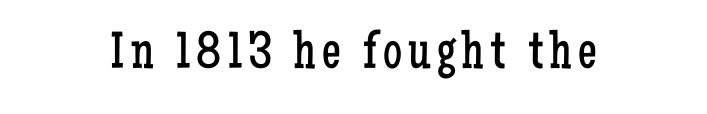
The image shows 53 px regular-weight, condensed serif type, upright; set not underlined; low stroke contrast and a medium x-height.
